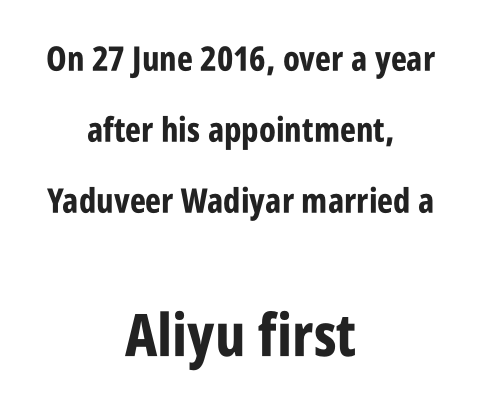
{"serif": "no", "italic": "no", "bold": "yes", "weight": "bold", "width": "condensed", "stroke_contrast": "low", "x_height": "large", "monospaced": "no", "underline": "no", "align": "center", "line_spacing": "loose", "line_spacing_ratio": 2.09, "letter_spacing": "normal", "letter_spacing_em": 0.0, "larger_block": "second", "size_ratio": 1.74, "glyph_px": 59}
